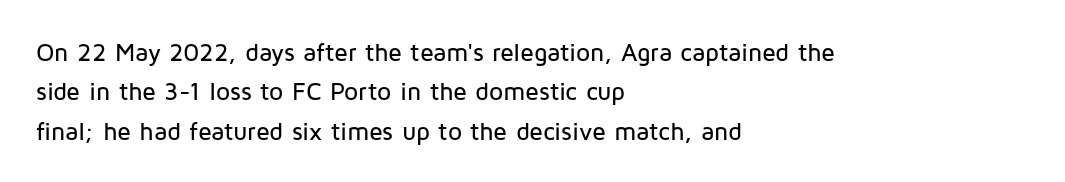
The image shows 25 px text type, upright; set left-aligned, normal line spacing (1.58x), normal letter spacing, not underlined.
